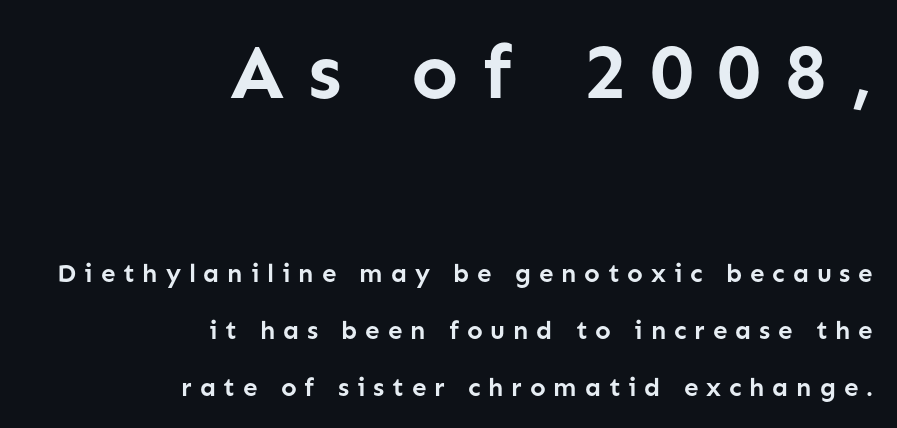
Horizontally, the lines are justified to the trailing edge only. Glyph-to-glyph distance is far greater than everyday printed text. Examine the stroke ends and you'll find no serifs. Each new line begins a long way beneath the previous one. Typesetter's note: full bold, strokes at maximum text heaviness.
